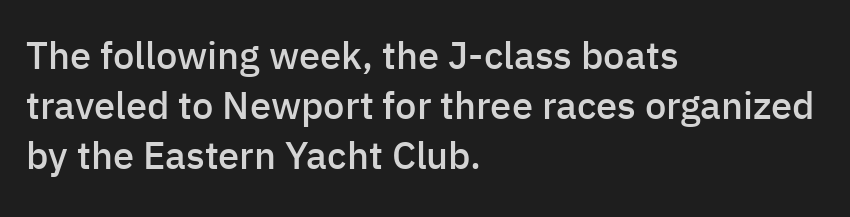
Q: Is the text bold? A: Semi-bold.
Q: Is the text italic (slanted)? A: No, it is upright.
Q: Is the typeface a serif or a sans-serif typeface? A: Sans-serif.
Q: Is the text underlined? A: No.
Q: How is the paragraph aligned? A: Left-aligned.
Q: Is the spacing between letters normal or unusually wide? A: Normal.
Q: Is the spacing between lines tight, normal or loose? A: Normal.
Q: Width (condensed, normal, or wide)? A: Normal.
Q: Stroke contrast? A: Low.
Q: x-height? A: Medium.
Q: Monospaced? A: No.
